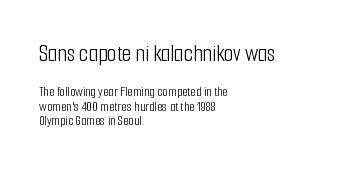
The image shows 24 px text type, upright; set left-aligned, tight line spacing (1.04x), normal letter spacing, not underlined; the first (top) block is 1.71x larger.
